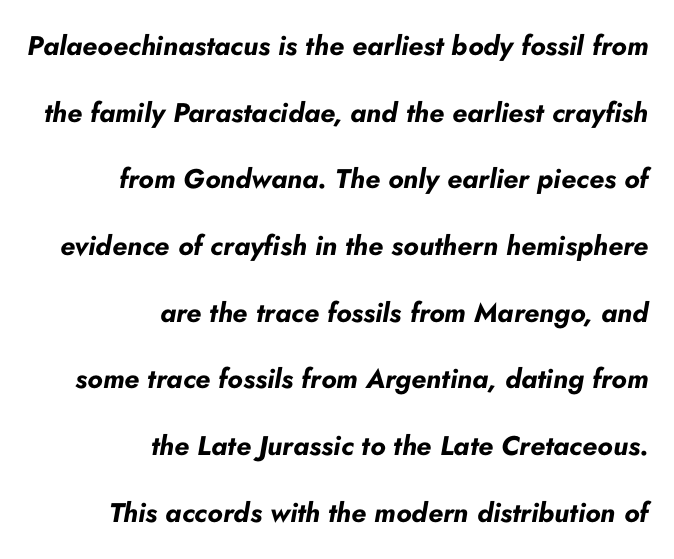
The image shows 27 px bold type, italic (leaning right); set right-aligned, loose line spacing (2.47x), normal letter spacing, not underlined.
